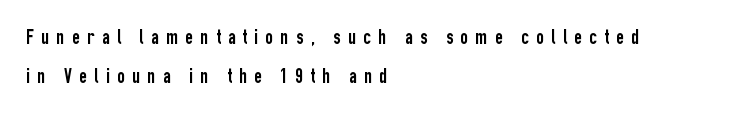
The image shows 21 px text type, upright; set left-aligned, line spacing 1.88x, unusually wide letter spacing (+0.35 em), not underlined.
